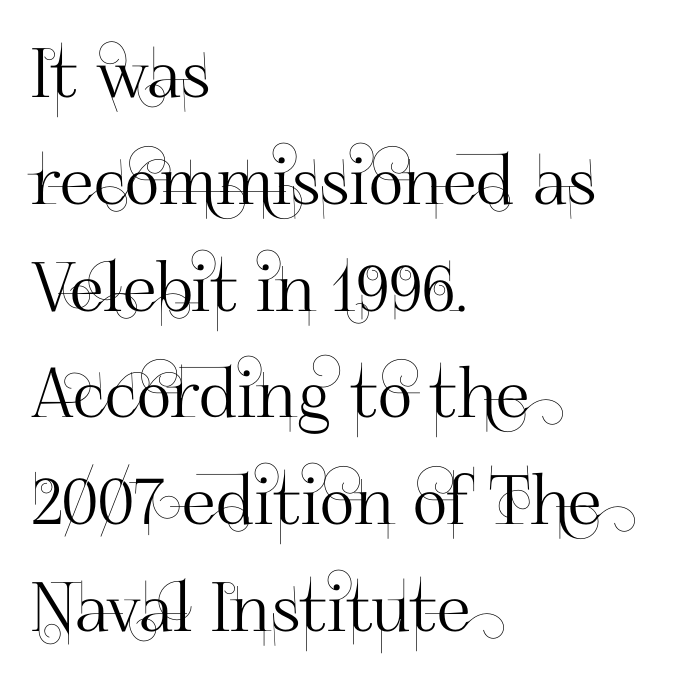
The image shows 68 px sans-serif type, upright; set left-aligned, normal line spacing (1.57x), normal letter spacing, not underlined; high stroke contrast and a small x-height.
